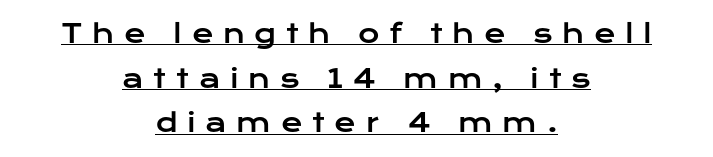
{"italic": "no", "underline": "yes", "align": "center", "line_spacing_ratio": 1.72, "letter_spacing": "wide", "letter_spacing_em": 0.37, "glyph_px": 26}
